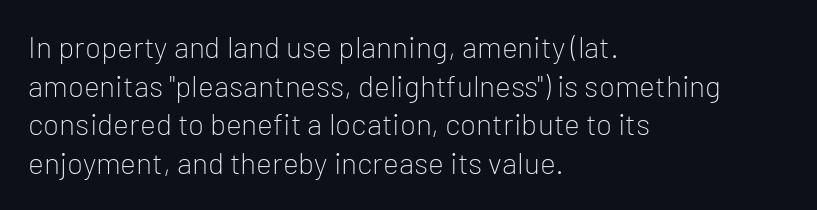
{"serif": "no", "italic": "no", "bold": "no", "weight": "light", "width": "normal", "stroke_contrast": "low", "x_height": "medium", "monospaced": "no", "underline": "no", "align": "left", "line_spacing": "normal", "line_spacing_ratio": 1.29, "letter_spacing": "normal", "letter_spacing_em": 0.0, "glyph_px": 30}
